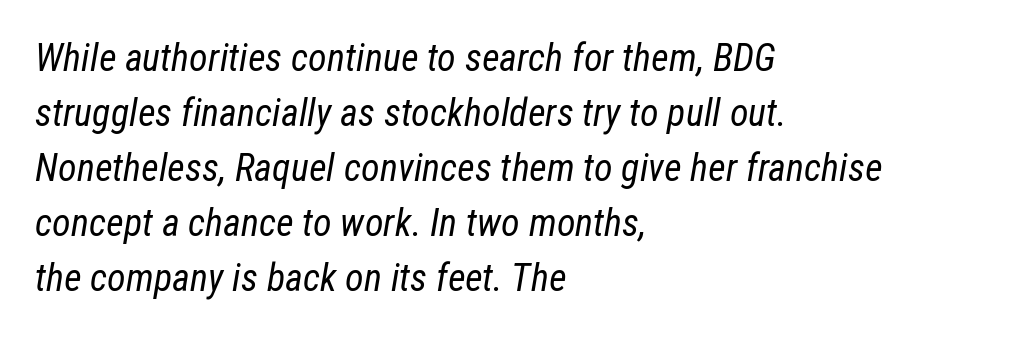
Q: Is the text bold? A: No.
Q: Is the text italic (slanted)? A: Yes, it leans right by about 12 degrees.
Q: Is the text underlined? A: No.
Q: How is the paragraph aligned? A: Left-aligned.
Q: Is the spacing between letters normal or unusually wide? A: Normal.
Q: Is the spacing between lines tight, normal or loose? A: Normal.
Q: Width (condensed, normal, or wide)? A: Condensed.
Q: Stroke contrast? A: Low.
Q: x-height? A: Medium.
Q: Monospaced? A: No.
